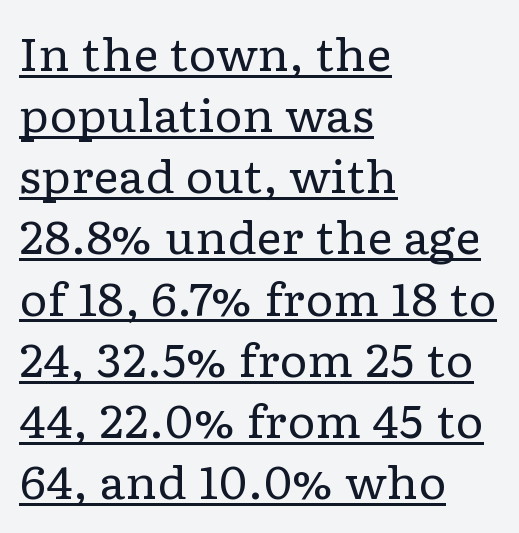
Q: Is the text bold? A: No.
Q: Is the text italic (slanted)? A: No, it is upright.
Q: Is the typeface a serif or a sans-serif typeface? A: Serif.
Q: Is the text underlined? A: Yes.
Q: How is the paragraph aligned? A: Left-aligned.
Q: Is the spacing between letters normal or unusually wide? A: Normal.
Q: Is the spacing between lines tight, normal or loose? A: Normal.
Q: Width (condensed, normal, or wide)? A: Wide.
Q: Stroke contrast? A: Low.
Q: x-height? A: Medium.
Q: Monospaced? A: No.
